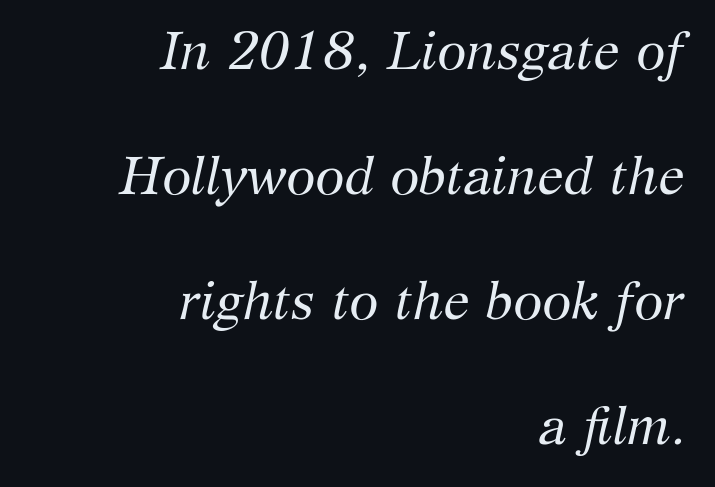
The image shows 53 px regular-weight serif type, italic (leaning right); set right-aligned, loose line spacing (2.36x), normal letter spacing, not underlined; medium stroke contrast and a medium x-height.
